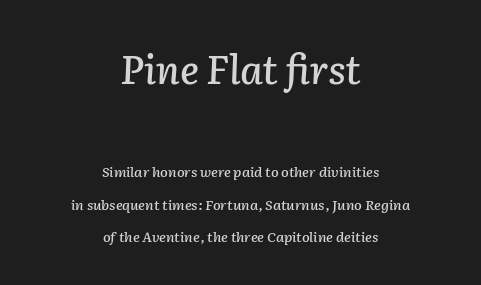
{"italic": "yes", "lean": "right", "slant_degrees": 2, "width": "normal", "stroke_contrast": "low", "x_height": "medium", "monospaced": "no", "underline": "no", "align": "center", "line_spacing": "loose", "line_spacing_ratio": 2.31, "letter_spacing": "normal", "letter_spacing_em": 0.0, "larger_block": "first", "size_ratio": 2.79, "glyph_px": 39}
